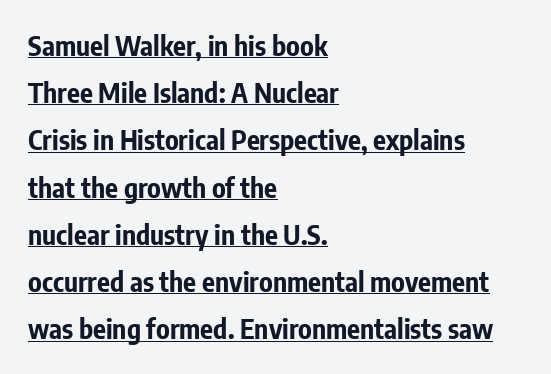
The image shows 27 px bold type, upright; set left-aligned, line spacing 1.75x, normal letter spacing, underlined.
